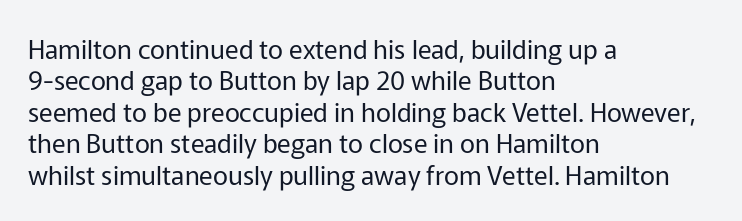
Q: Is the text bold? A: No.
Q: Is the text italic (slanted)? A: No, it is upright.
Q: Is the text underlined? A: No.
Q: How is the paragraph aligned? A: Left-aligned.
Q: Is the spacing between letters normal or unusually wide? A: Normal.
